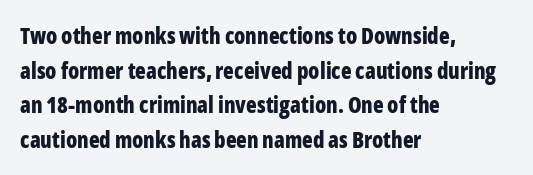
Q: Is the text bold? A: Yes.
Q: Is the text italic (slanted)? A: No, it is upright.
Q: Is the text underlined? A: No.
Q: How is the paragraph aligned? A: Left-aligned.
Q: Is the spacing between letters normal or unusually wide? A: Normal.
Q: Is the spacing between lines tight, normal or loose? A: Normal.
